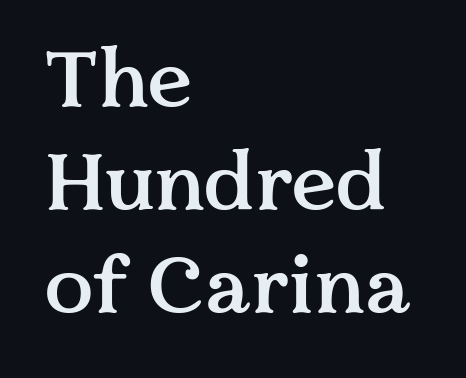
Tracking value appears to be zero — textbook default spacing. The block of text has a typical density, with ordinary space between rows. The glyphs have the mass of a demibold cut, below bold. The glyphs are unaccompanied by any horizontal stroke below them. These lines are rendered in a variable-pitch font.
